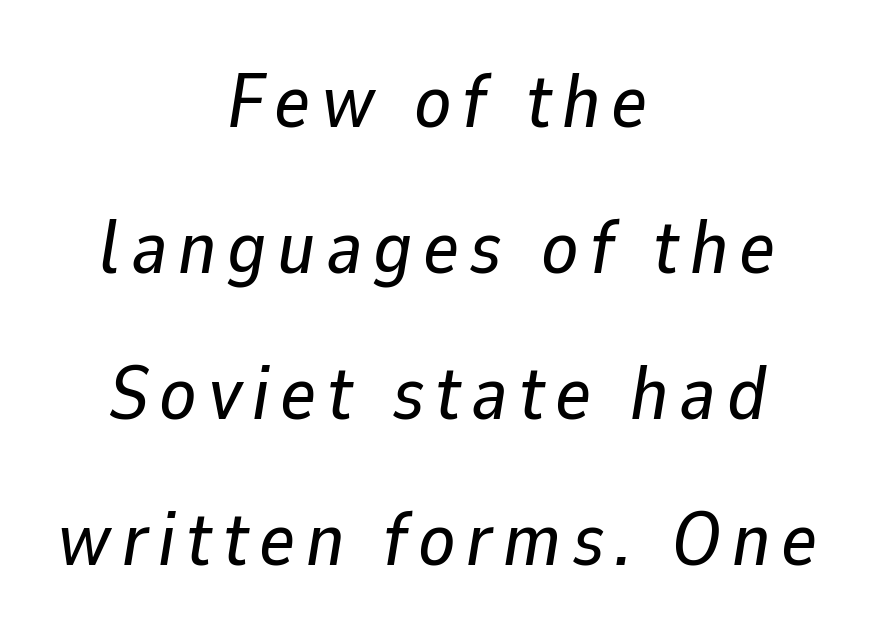
Q: Is the text italic (slanted)? A: Yes, it leans right by about 9 degrees.
Q: Is the text underlined? A: No.
Q: How is the paragraph aligned? A: Centered.
Q: Is the spacing between lines tight, normal or loose? A: Loose.
Q: Width (condensed, normal, or wide)? A: Normal.
Q: Stroke contrast? A: Low.
Q: x-height? A: Medium.
Q: Monospaced? A: No.
